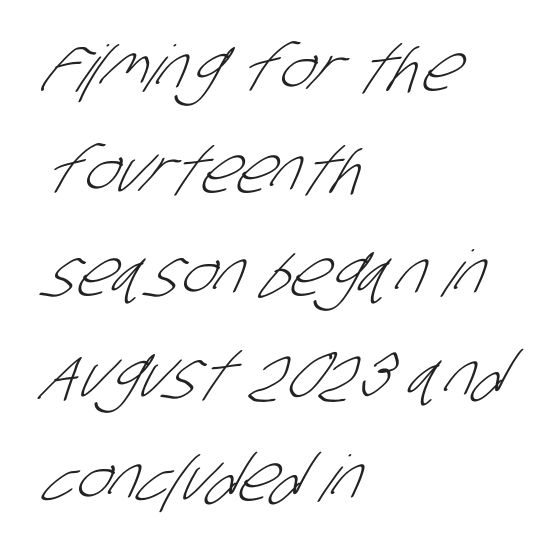
The lines sit at an ordinary, default distance from one another. These lines are rendered in a variable-pitch font. Unbolded letterforms with no extra heft. Grotesque or geometric, the face here clearly has no serifs. The rendering anchors every line to the left-hand side. Descenders hang freely into open space.
